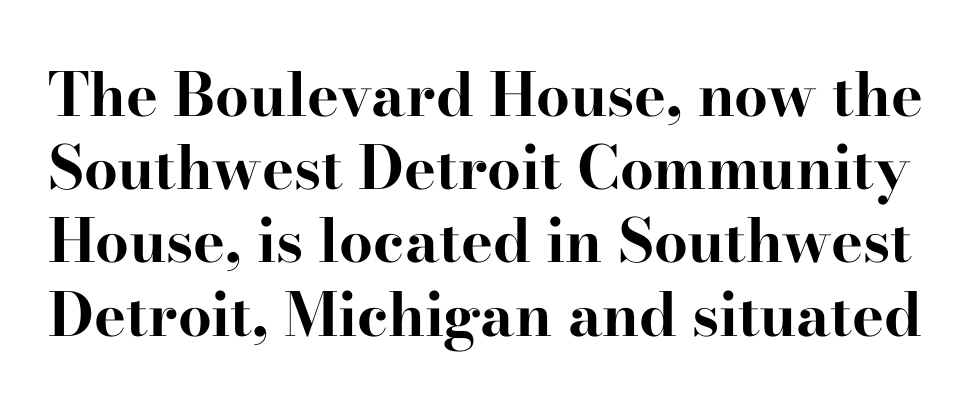
The image shows 60 px bold, wide serif type, upright; set line spacing 1.22x, normal letter spacing, not underlined; high stroke contrast and a small x-height.
